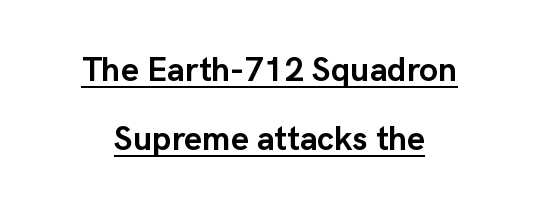
{"serif": "no", "italic": "no", "bold": "yes", "weight": "semibold", "width": "normal", "stroke_contrast": "low", "x_height": "medium", "monospaced": "no", "underline": "yes", "line_spacing": "loose", "line_spacing_ratio": 2.02, "letter_spacing": "normal", "letter_spacing_em": 0.0, "glyph_px": 34}
